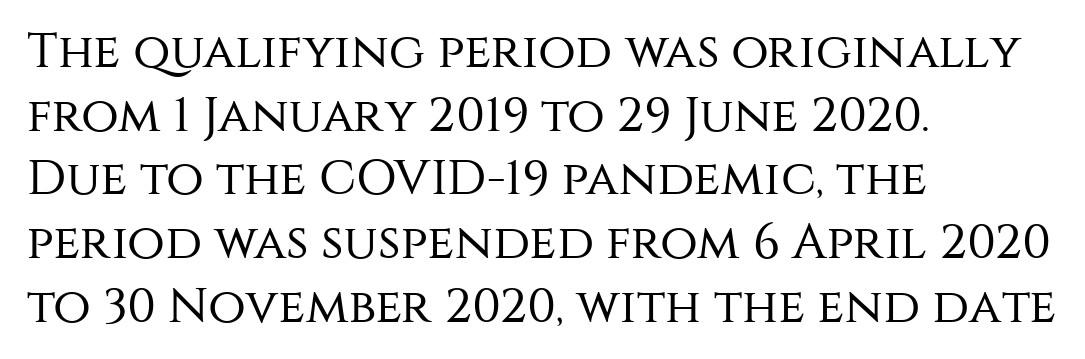
No heavy texture on the line: the type isn't bold. The text was rendered using a sans face with plain stroke endings. Think of a printed novel: that variable character pitch is what you see here. The type sits square on the baseline with zero lean.
